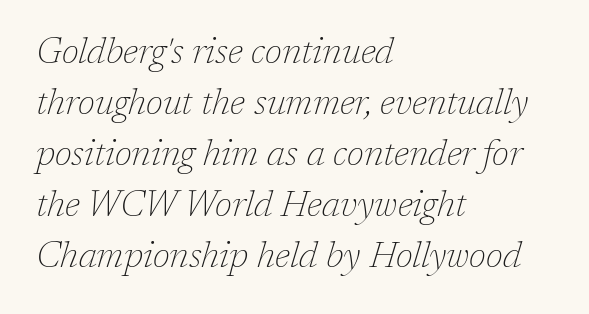
Q: Is the text bold? A: No.
Q: Is the text italic (slanted)? A: Yes, it leans right by about 17 degrees.
Q: Is the typeface a serif or a sans-serif typeface? A: Serif.
Q: Is the text underlined? A: No.
Q: How is the paragraph aligned? A: Left-aligned.
Q: Is the spacing between letters normal or unusually wide? A: Normal.
Q: Is the spacing between lines tight, normal or loose? A: Normal.
Q: Width (condensed, normal, or wide)? A: Normal.
Q: Stroke contrast? A: Low.
Q: x-height? A: Medium.
Q: Monospaced? A: No.
